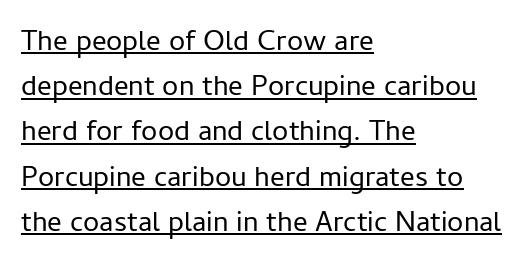
The image shows 29 px regular-weight sans-serif type, upright; set left-aligned, normal line spacing (1.56x), normal letter spacing, underlined; low stroke contrast and a medium x-height.
